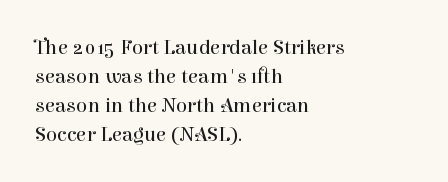
Letters rest on an invisible, unmarked baseline. Heaviness? Minimal to ordinary, like unemphasized prose. The rendering anchors every line to the left-hand side. The line-height multiplier appears to be the usual default.
